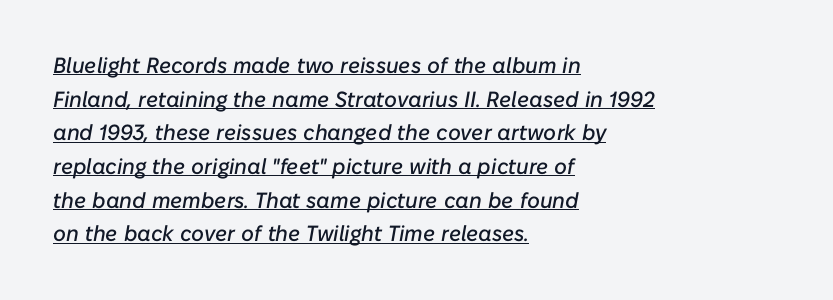
How would I describe the line gaps? Plain and ordinary. In designer terms, the underline attribute is active on this setting. Does the lettering tilt? It does — this is italic. Left-aligned paragraph, ragged on the right.
